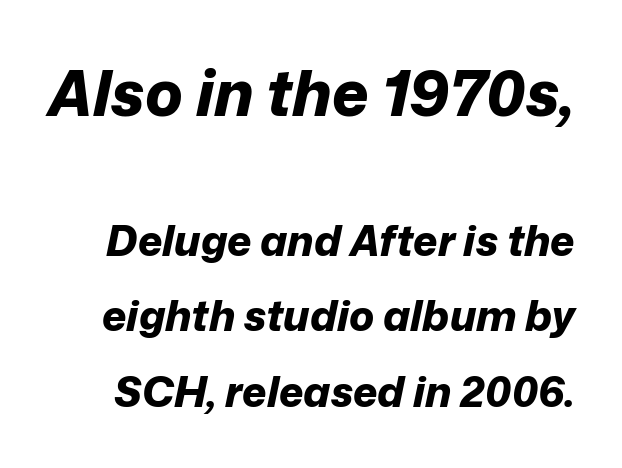
The letters advance in unequal steps, a hallmark of proportional type. Anything drawn beneath the words? Only blank space. The text carries the slant typical of an italic or oblique font. Nobody touched the tracking dial on this one. The emphasis by scale lands on block number one, above. Strong, thick strokes mark this as bold type.
